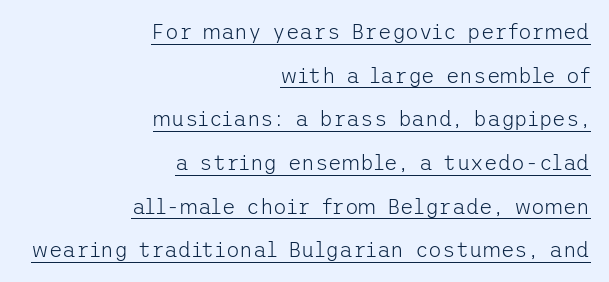
Q: Is the text bold? A: No.
Q: Is the text italic (slanted)? A: No, it is upright.
Q: Is the text underlined? A: Yes.
Q: How is the paragraph aligned? A: Right-aligned.
Q: Is the spacing between letters normal or unusually wide? A: Normal.
Q: Is the spacing between lines tight, normal or loose? A: Loose.
